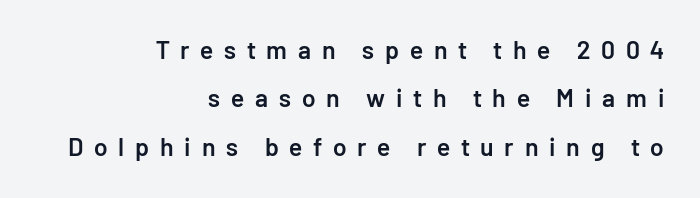
Short note: letters widely spaced. These lines are set flush right with a ragged left edge. Unlike italic type, these characters show no tilt at all. Reading down the column, the eye jumps a long way to each next line.
